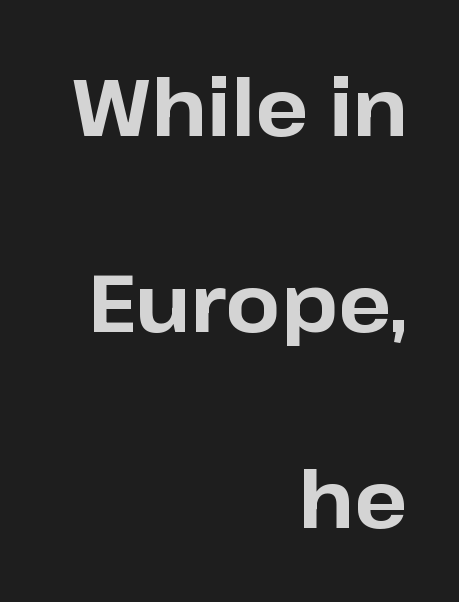
{"serif": "no", "italic": "no", "bold": "yes", "weight": "bold", "width": "normal", "stroke_contrast": "low", "x_height": "medium", "monospaced": "no", "underline": "no", "align": "right", "line_spacing": "loose", "line_spacing_ratio": 2.48, "letter_spacing": "normal", "letter_spacing_em": 0.0, "glyph_px": 79}
